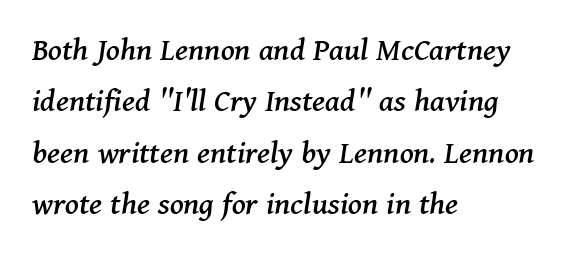
Q: Is the text italic (slanted)? A: Yes, it leans right by about 11 degrees.
Q: Is the typeface a serif or a sans-serif typeface? A: Serif.
Q: Is the text underlined? A: No.
Q: How is the paragraph aligned? A: Left-aligned.
Q: Is the spacing between letters normal or unusually wide? A: Normal.
Q: Is the spacing between lines tight, normal or loose? A: Normal.
Q: Width (condensed, normal, or wide)? A: Normal.
Q: Stroke contrast? A: Medium.
Q: x-height? A: Medium.
Q: Monospaced? A: No.
